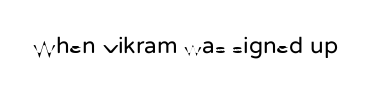
{"italic": "no", "bold": "no", "underline": "no", "letter_spacing": "normal", "letter_spacing_em": 0.0, "glyph_px": 23}
